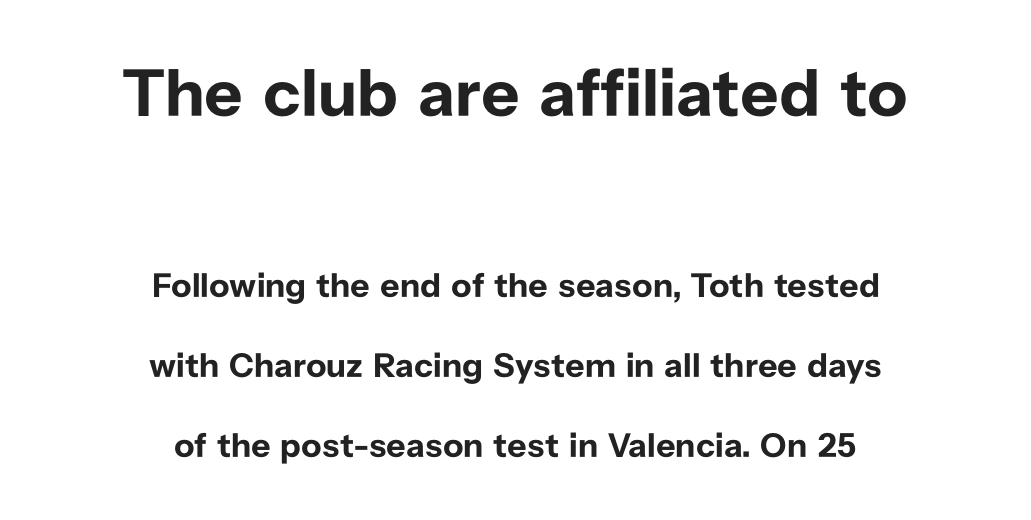
The image shows 67 px bold sans-serif type, upright; set centered, loose line spacing (2.35x), normal letter spacing, not underlined; the first (top) block is 1.97x larger; low stroke contrast and a medium x-height.
